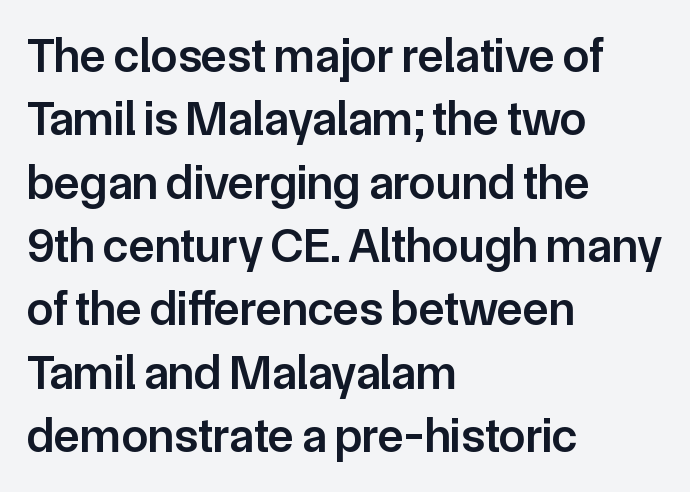
{"serif": "no", "italic": "no", "bold": "semi", "weight": "semibold", "width": "normal", "stroke_contrast": "low", "x_height": "medium", "monospaced": "no", "underline": "no", "align": "left", "line_spacing": "normal", "line_spacing_ratio": 1.32, "letter_spacing": "normal", "letter_spacing_em": 0.0, "glyph_px": 48}
